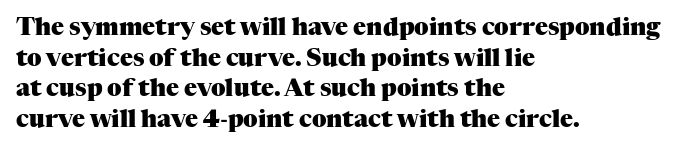
Summary of weight: heavy, a full bold. Tracking value appears to be zero — textbook default spacing. No italicization has been applied; the sample stays upright. The words here are not underlined. A normal amount of white space separates one row of letters from the next.
